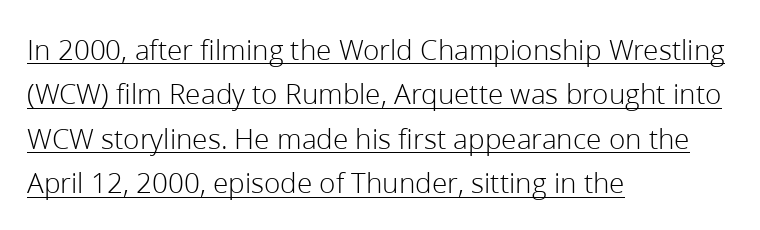
Line beginnings align vertically; line endings do not. Font category for this specimen: sans-serif. If you drew a line through each stem, it would be perfectly vertical. The rendering uses natural spacing where letterforms have individual widths. Every word sits above its own underline.
